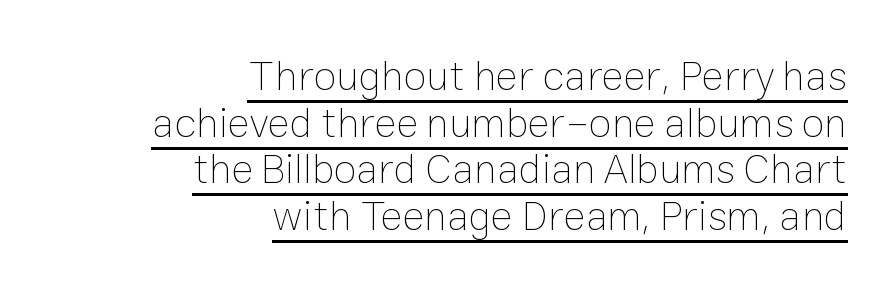
{"italic": "no", "bold": "no", "weight": "thin", "width": "normal", "stroke_contrast": "low", "x_height": "medium", "monospaced": "no", "underline": "yes", "align": "right", "line_spacing": "tight", "line_spacing_ratio": 1.11, "letter_spacing": "normal", "letter_spacing_em": 0.0, "glyph_px": 42}
